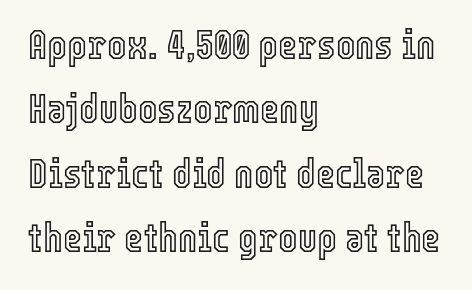
Q: Is the text italic (slanted)? A: No, it is upright.
Q: Is the text underlined? A: No.
Q: How is the paragraph aligned? A: Left-aligned.
Q: Is the spacing between letters normal or unusually wide? A: Normal.
Q: Is the spacing between lines tight, normal or loose? A: Normal.
Q: Width (condensed, normal, or wide)? A: Condensed.
Q: x-height? A: Medium.
Q: Monospaced? A: No.
